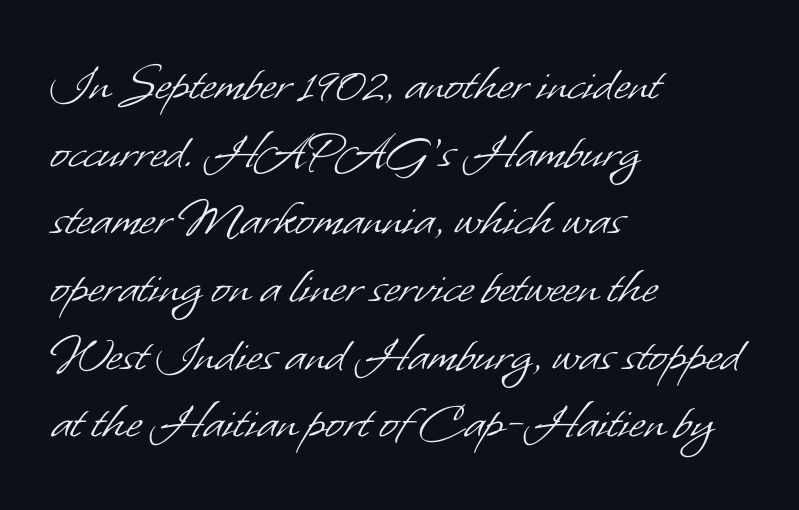
Q: Is the text bold? A: No.
Q: Is the typeface a serif or a sans-serif typeface? A: Sans-serif.
Q: Is the text underlined? A: No.
Q: How is the paragraph aligned? A: Left-aligned.
Q: Is the spacing between letters normal or unusually wide? A: Normal.
Q: Width (condensed, normal, or wide)? A: Normal.
Q: Stroke contrast? A: Low.
Q: x-height? A: Small.
Q: Monospaced? A: No.
